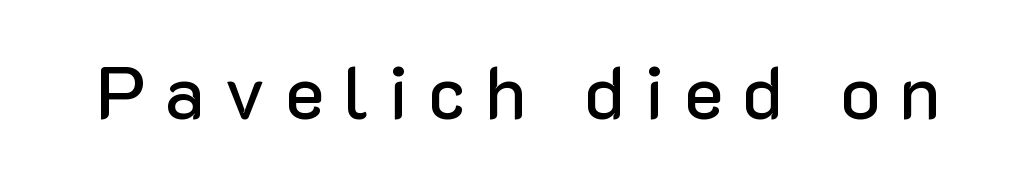
This sample has the flowing, uneven cadence of proportional lettering. Stroke terminals: plain, sans-serif. Notice how the stems are strictly vertical — no italics here. Between one letter and the next there's a generous, obvious gap.
